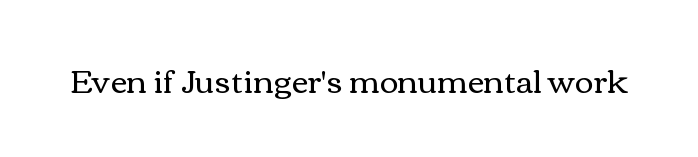
Q: Is the text bold? A: No.
Q: Is the text italic (slanted)? A: No, it is upright.
Q: Is the text underlined? A: No.
Q: Is the spacing between letters normal or unusually wide? A: Normal.
Q: Width (condensed, normal, or wide)? A: Wide.
Q: Stroke contrast? A: Medium.
Q: x-height? A: Medium.
Q: Monospaced? A: No.
